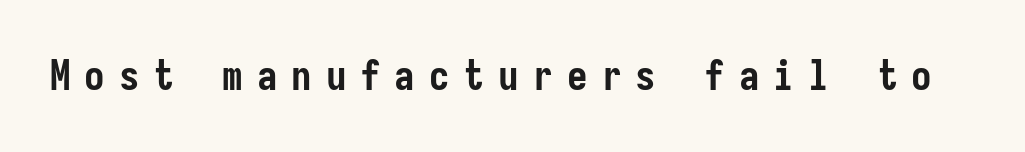
The image shows 41 px semibold, condensed sans-serif type, upright; set unusually wide letter spacing (+0.34 em), not underlined; low stroke contrast and a medium x-height.
